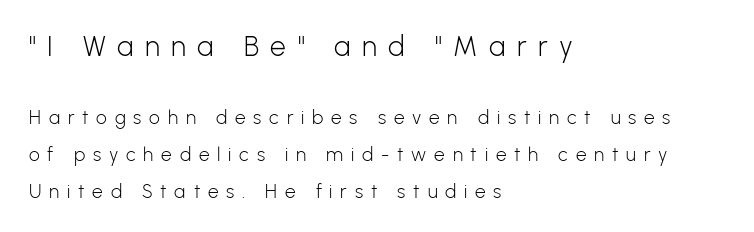
{"serif": "no", "italic": "no", "bold": "no", "weight": "light", "width": "normal", "stroke_contrast": "low", "x_height": "medium", "monospaced": "no", "underline": "no", "align": "left", "line_spacing": "loose", "line_spacing_ratio": 1.93, "letter_spacing": "wide", "letter_spacing_em": 0.41, "larger_block": "first", "size_ratio": 1.47, "glyph_px": 28}
